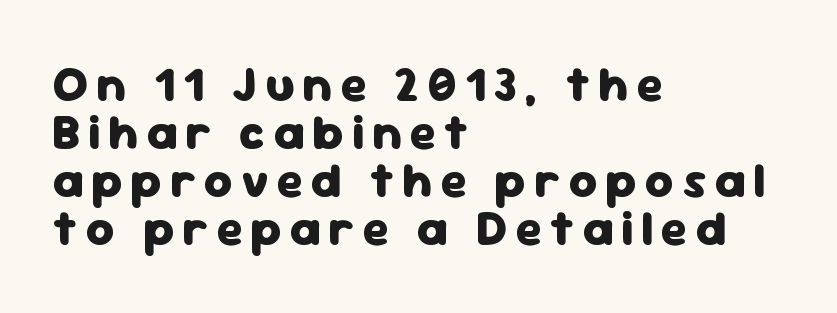
Q: Is the text bold? A: Yes.
Q: Is the text italic (slanted)? A: No, it is upright.
Q: Is the typeface a serif or a sans-serif typeface? A: Sans-serif.
Q: Is the text underlined? A: No.
Q: How is the paragraph aligned? A: Left-aligned.
Q: Is the spacing between lines tight, normal or loose? A: Tight.
Q: Width (condensed, normal, or wide)? A: Normal.
Q: Stroke contrast? A: Low.
Q: x-height? A: Medium.
Q: Monospaced? A: No.
